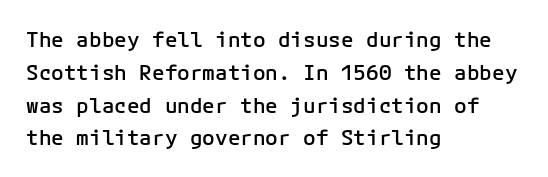
Q: Is the text bold? A: Semi-bold.
Q: Is the text italic (slanted)? A: No, it is upright.
Q: Is the text underlined? A: No.
Q: How is the paragraph aligned? A: Left-aligned.
Q: Is the spacing between letters normal or unusually wide? A: Normal.
Q: Is the spacing between lines tight, normal or loose? A: Normal.
